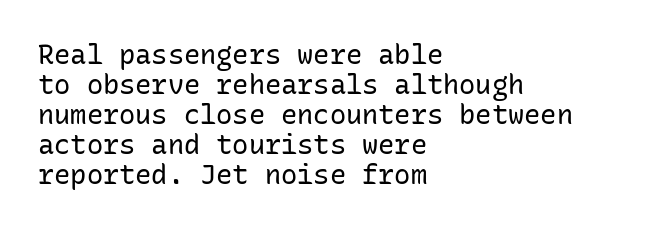
Q: Is the text bold? A: No.
Q: Is the text italic (slanted)? A: No, it is upright.
Q: Is the text underlined? A: No.
Q: How is the paragraph aligned? A: Left-aligned.
Q: Is the spacing between letters normal or unusually wide? A: Normal.
Q: Is the spacing between lines tight, normal or loose? A: Tight.
